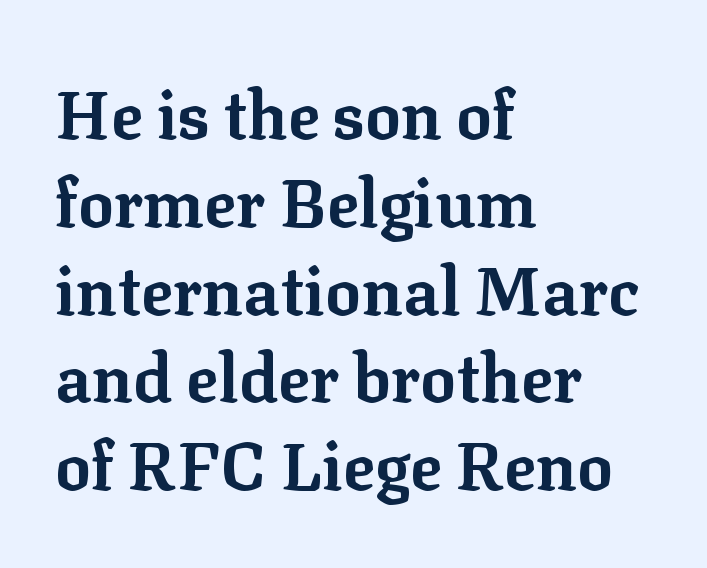
{"serif": "yes", "italic": "no", "bold": "yes", "weight": "bold", "width": "normal", "stroke_contrast": "low", "x_height": "medium", "monospaced": "no", "underline": "no", "align": "left", "line_spacing": "normal", "line_spacing_ratio": 1.31, "letter_spacing": "normal", "letter_spacing_em": 0.0, "glyph_px": 67}
